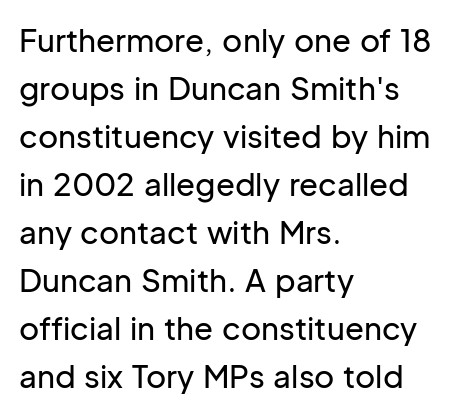
Q: Is the text italic (slanted)? A: No, it is upright.
Q: Is the typeface a serif or a sans-serif typeface? A: Sans-serif.
Q: Is the text underlined? A: No.
Q: How is the paragraph aligned? A: Left-aligned.
Q: Is the spacing between letters normal or unusually wide? A: Normal.
Q: Is the spacing between lines tight, normal or loose? A: Normal.
Q: Width (condensed, normal, or wide)? A: Normal.
Q: Stroke contrast? A: Low.
Q: x-height? A: Medium.
Q: Monospaced? A: No.
